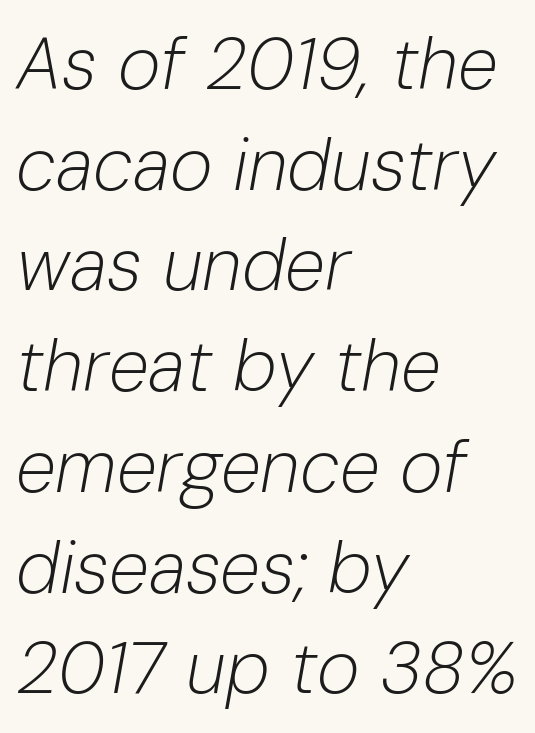
The image shows 73 px light type, italic (leaning right); set left-aligned, normal line spacing (1.38x), normal letter spacing, not underlined; low stroke contrast and a medium x-height.
